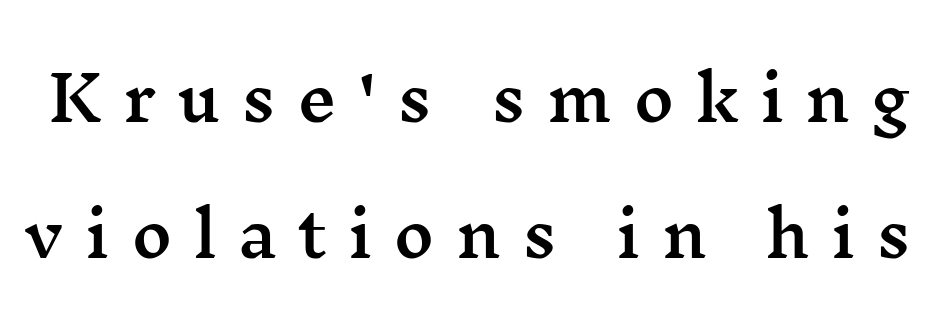
{"serif": "yes", "italic": "no", "width": "wide", "stroke_contrast": "medium", "x_height": "medium", "monospaced": "no", "underline": "no", "line_spacing": "loose", "line_spacing_ratio": 2.2, "letter_spacing": "wide", "letter_spacing_em": 0.34, "glyph_px": 62}
